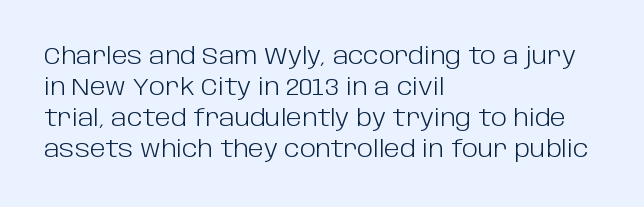
{"italic": "no", "bold": "no", "underline": "no", "align": "left", "line_spacing": "normal", "line_spacing_ratio": 1.29, "letter_spacing": "normal", "letter_spacing_em": 0.0, "glyph_px": 24}
